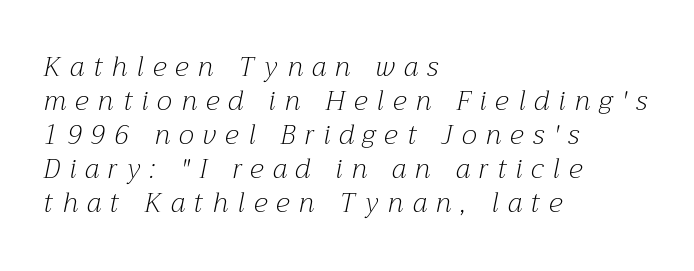
Tracking value appears strongly positive — letters spread wide. Think standard paragraph weight, or any step lighter than that. Regular leading. These lines stack with their left ends in a neat column.
